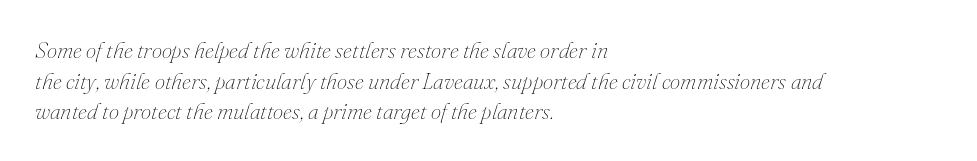
The image shows 23 px text type, italic (leaning right); set left-aligned, normal line spacing (1.33x), normal letter spacing, not underlined.
